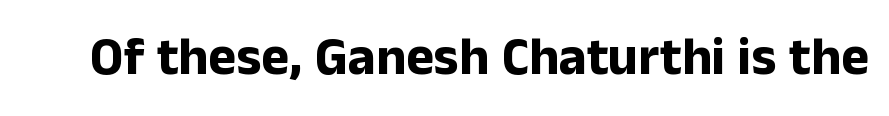
{"serif": "no", "italic": "no", "bold": "yes", "weight": "bold", "width": "normal", "stroke_contrast": "low", "x_height": "medium", "monospaced": "no", "underline": "no", "letter_spacing": "normal", "letter_spacing_em": 0.0, "glyph_px": 53}
